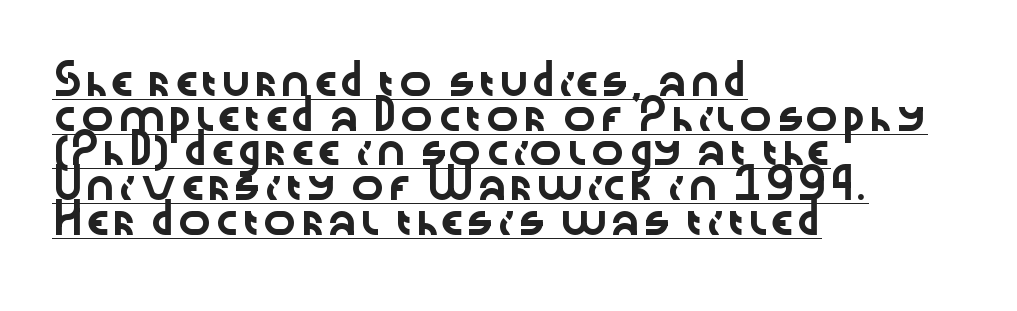
The image shows 28 px wide sans-serif type, upright; set left-aligned, line spacing 1.24x, normal letter spacing, underlined; low stroke contrast and a medium x-height.
